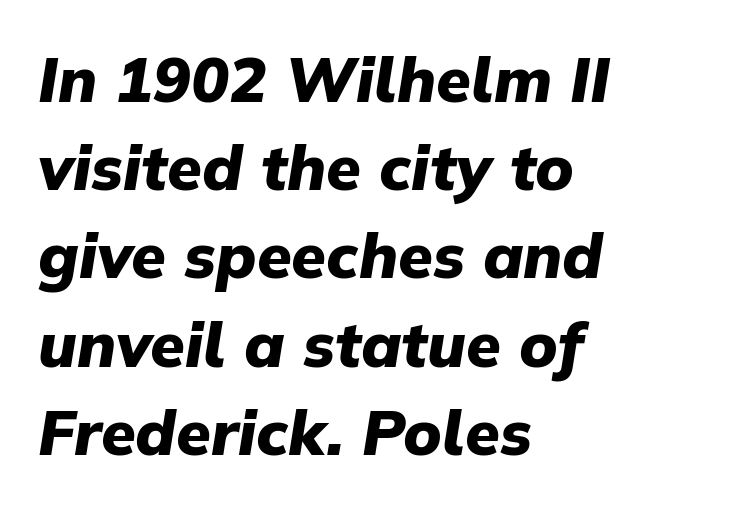
The image shows 63 px heavy type, italic (leaning right); set left-aligned, normal line spacing (1.4x), normal letter spacing, not underlined; low stroke contrast and a medium x-height.
